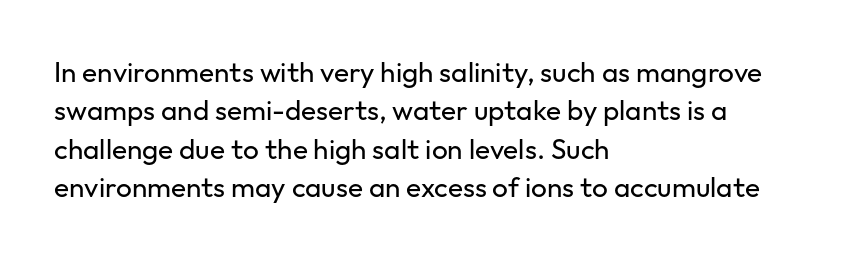
Q: Is the text bold? A: No.
Q: Is the text italic (slanted)? A: No, it is upright.
Q: Is the typeface a serif or a sans-serif typeface? A: Sans-serif.
Q: Is the text underlined? A: No.
Q: How is the paragraph aligned? A: Left-aligned.
Q: Is the spacing between letters normal or unusually wide? A: Normal.
Q: Is the spacing between lines tight, normal or loose? A: Normal.
Q: Width (condensed, normal, or wide)? A: Normal.
Q: Stroke contrast? A: Low.
Q: x-height? A: Medium.
Q: Monospaced? A: No.
